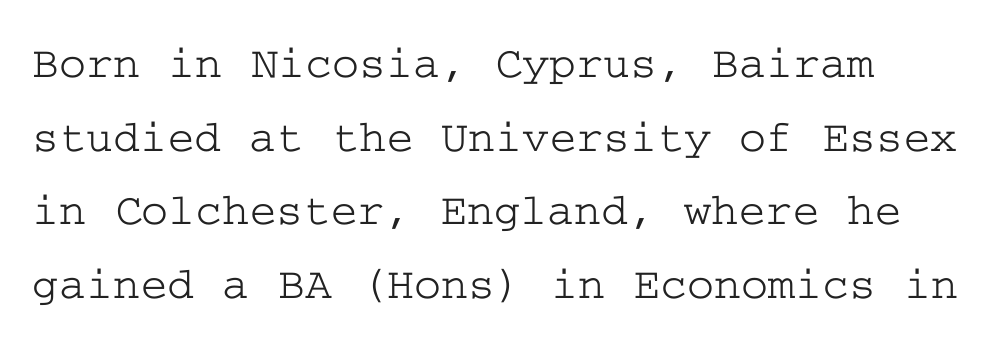
The setting favours the left margin, as ordinary paragraphs usually do. Serifs: yes, visible at the terminals of the letterforms. Every stem runs plumb, perpendicular to the baseline. Leading matches the norm, producing a regular column.
